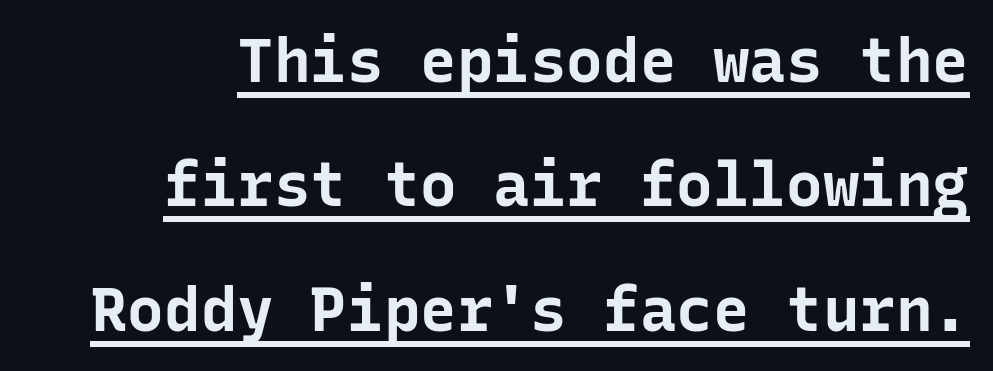
The image shows 61 px bold sans-serif type, upright, monospaced; set loose line spacing (2.04x), normal letter spacing, underlined; low stroke contrast and a medium x-height.
